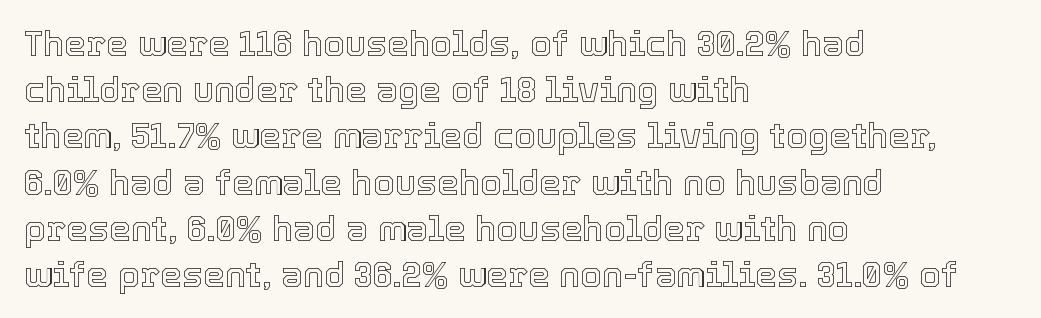
Just letters on the line, the space beneath them empty. Does the lettering tilt? It doesn't — this is upright. The letterforms sit shoulder to shoulder at normal distance. Spacing verdict: proportional, widths tailored to each character. Compared with a centered layout, this one pins lines to the left instead.
